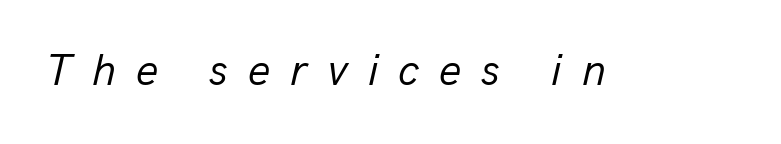
{"italic": "yes", "lean": "right", "slant_degrees": 13, "bold": "no", "weight": "regular", "width": "normal", "stroke_contrast": "low", "x_height": "medium", "monospaced": "no", "underline": "no", "letter_spacing": "wide", "letter_spacing_em": 0.45, "glyph_px": 44}
